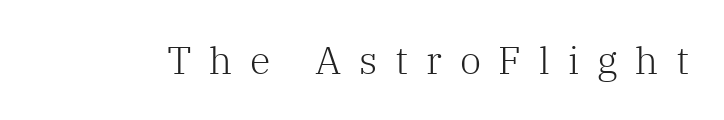
Unlike a clean sans, this face finishes its strokes with serifs. The passage shown is not underscored anywhere. There is plenty of visible air inserted between adjacent glyphs. Vertical strokes here are truly vertical. The face used here is proportionally spaced, like ordinary book or web type. Each stroke keeps to a modest, everyday thickness or less.
